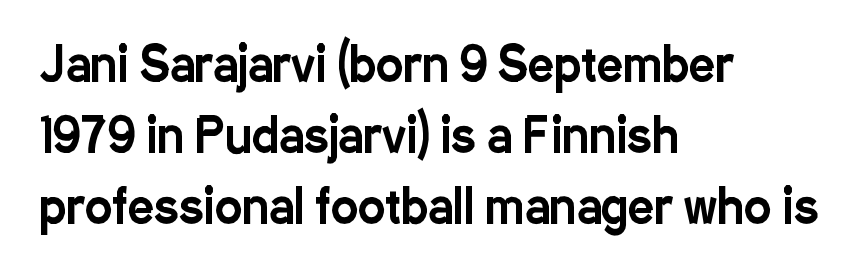
{"serif": "no", "italic": "no", "width": "condensed", "stroke_contrast": "low", "x_height": "medium", "monospaced": "no", "underline": "no", "align": "left", "line_spacing": "normal", "line_spacing_ratio": 1.54, "letter_spacing": "normal", "letter_spacing_em": 0.0, "glyph_px": 46}
